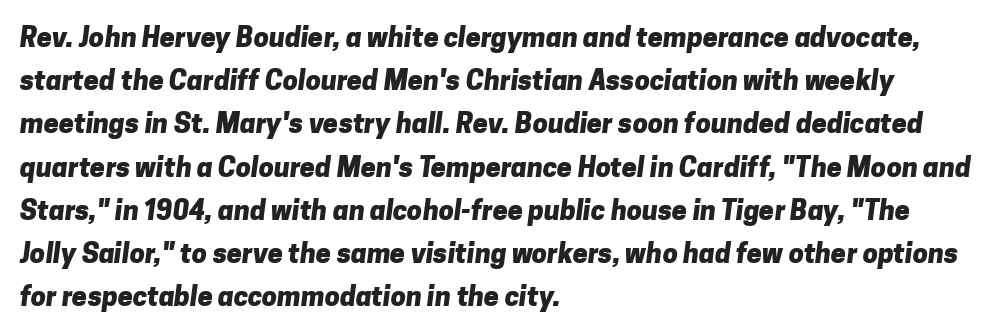
The image shows 27 px bold type; set left-aligned, normal line spacing (1.6x), normal letter spacing, not underlined.
